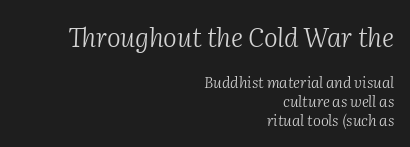
Q: Is the text bold? A: No.
Q: Is the text italic (slanted)? A: Yes, it leans right by about 2 degrees.
Q: Is the text underlined? A: No.
Q: How is the paragraph aligned? A: Right-aligned.
Q: Is the spacing between letters normal or unusually wide? A: Normal.
Q: Is the spacing between lines tight, normal or loose? A: Normal.
Q: Which block of text is set in a larger size, the first (top) or the second (bottom)? A: The first (top) one.
